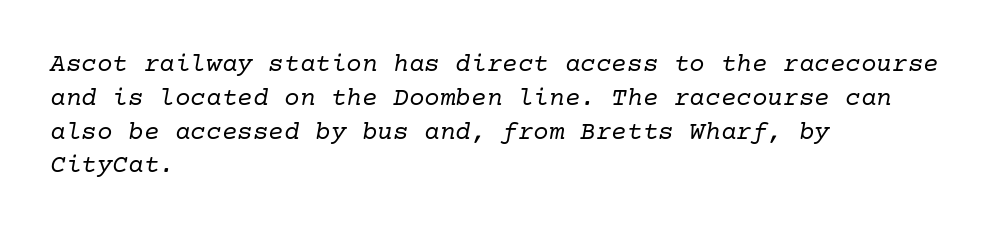
Q: Is the text bold? A: No.
Q: Is the text italic (slanted)? A: Yes, it leans right by about 10 degrees.
Q: Is the text underlined? A: No.
Q: How is the paragraph aligned? A: Left-aligned.
Q: Is the spacing between letters normal or unusually wide? A: Normal.
Q: Is the spacing between lines tight, normal or loose? A: Normal.
